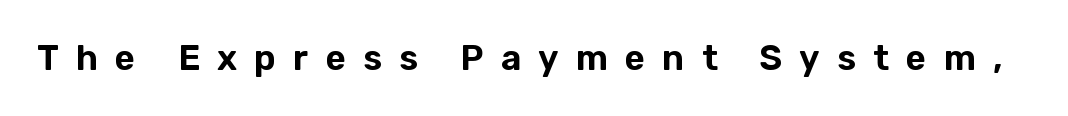
{"serif": "no", "italic": "no", "width": "normal", "stroke_contrast": "low", "x_height": "medium", "monospaced": "no", "underline": "no", "letter_spacing": "wide", "letter_spacing_em": 0.49, "glyph_px": 35}
